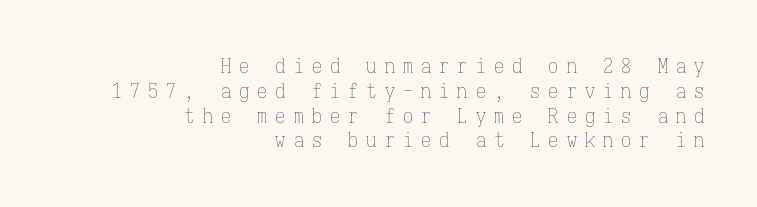
{"italic": "no", "bold": "no", "underline": "no", "align": "right", "line_spacing_ratio": 1.24, "letter_spacing": "wide", "letter_spacing_em": 0.41, "glyph_px": 20}
